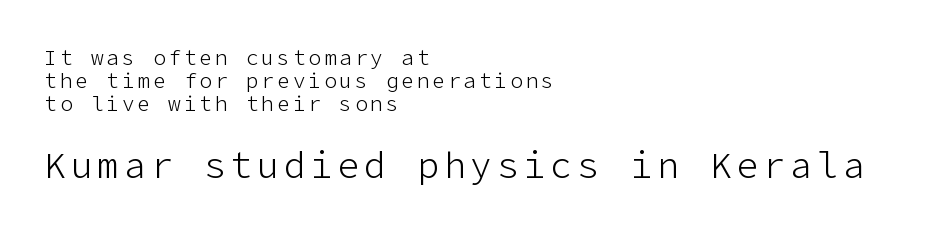
Q: Is the text bold? A: No.
Q: Is the text italic (slanted)? A: No, it is upright.
Q: Is the typeface a serif or a sans-serif typeface? A: Sans-serif.
Q: Is the text underlined? A: No.
Q: How is the paragraph aligned? A: Left-aligned.
Q: Is the spacing between lines tight, normal or loose? A: Tight.
Q: Which block of text is set in a larger size, the first (top) or the second (bottom)? A: The second (bottom) one.
Q: Width (condensed, normal, or wide)? A: Normal.
Q: Stroke contrast? A: Low.
Q: x-height? A: Medium.
